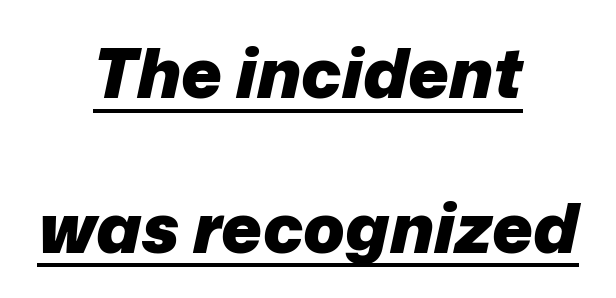
{"italic": "yes", "lean": "right", "slant_degrees": 12, "bold": "yes", "weight": "heavy", "width": "normal", "stroke_contrast": "low", "x_height": "medium", "monospaced": "no", "underline": "yes", "align": "center", "line_spacing": "loose", "line_spacing_ratio": 2.24, "letter_spacing": "normal", "letter_spacing_em": 0.0, "glyph_px": 69}
